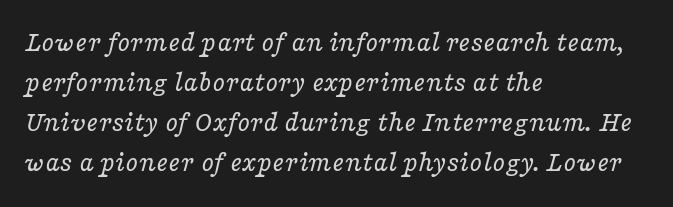
Character widths vary here, with narrow letters taking less room than wide ones. Anything drawn beneath the words? Only blank space. Caption: standard tracking, unaltered. Does the lettering tilt? It does — this is italic. Font category for this specimen: serif. The rows are spaced the way most documents space them.
